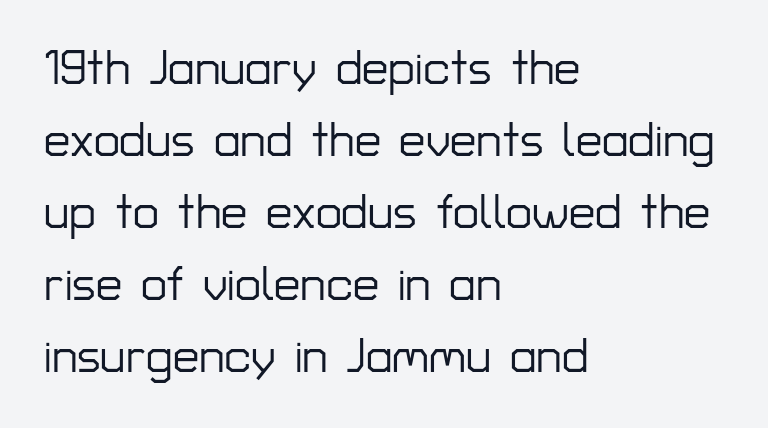
Q: Is the text italic (slanted)? A: No, it is upright.
Q: Is the typeface a serif or a sans-serif typeface? A: Sans-serif.
Q: Is the text underlined? A: No.
Q: How is the paragraph aligned? A: Left-aligned.
Q: Is the spacing between letters normal or unusually wide? A: Normal.
Q: Is the spacing between lines tight, normal or loose? A: Normal.
Q: Width (condensed, normal, or wide)? A: Normal.
Q: Stroke contrast? A: Low.
Q: x-height? A: Medium.
Q: Monospaced? A: No.
